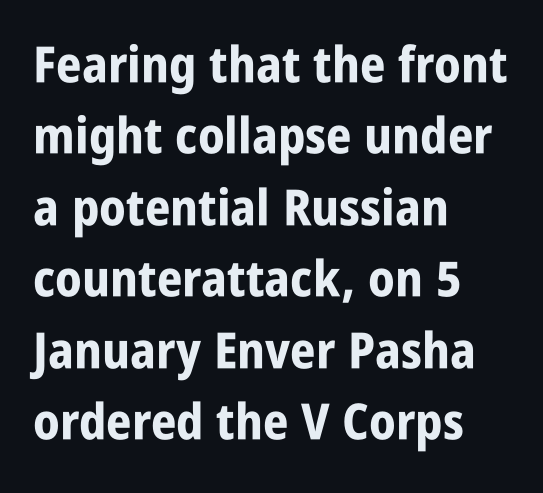
The face used here has the dense, thick strokes of a bold. Looks like regular typesetting: each glyph gets only the width it needs. The zone under the glyphs is completely vacant. The text was rendered using a sans face with plain stroke endings. The passage shown stacks its lines at a standard gap. Characters remain perfectly vertical along every line.
